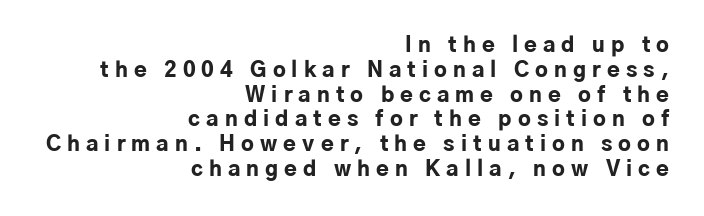
{"italic": "no", "bold": "yes", "underline": "no", "align": "right", "line_spacing_ratio": 1.18, "letter_spacing": "wide", "letter_spacing_em": 0.29, "glyph_px": 21}
